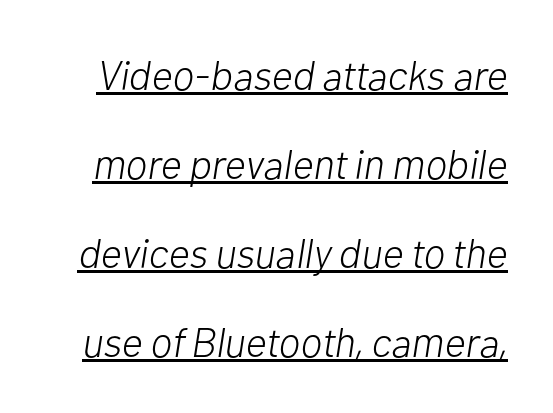
{"italic": "yes", "lean": "right", "slant_degrees": 10, "bold": "no", "weight": "light", "width": "normal", "stroke_contrast": "low", "x_height": "medium", "monospaced": "no", "underline": "yes", "line_spacing": "loose", "line_spacing_ratio": 2.17, "letter_spacing": "normal", "letter_spacing_em": 0.0, "glyph_px": 41}
